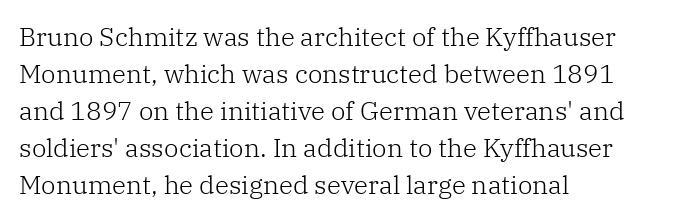
The image shows 26 px text type, upright; set left-aligned, normal line spacing (1.42x), normal letter spacing, not underlined.
